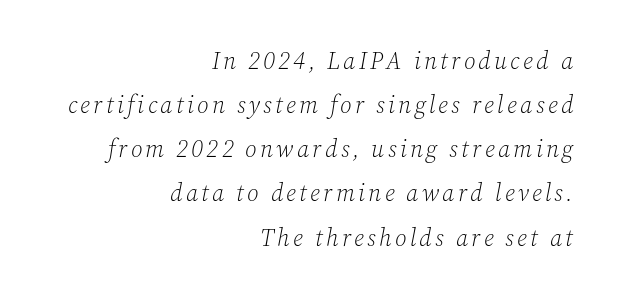
Is the type slanted? Yes — the strokes lean at a clear angle. Words float on clear page, feet unadorned. Unbolded letterforms with no extra heft. Teacher's note: observe the even right margin — that is flush-right alignment.
